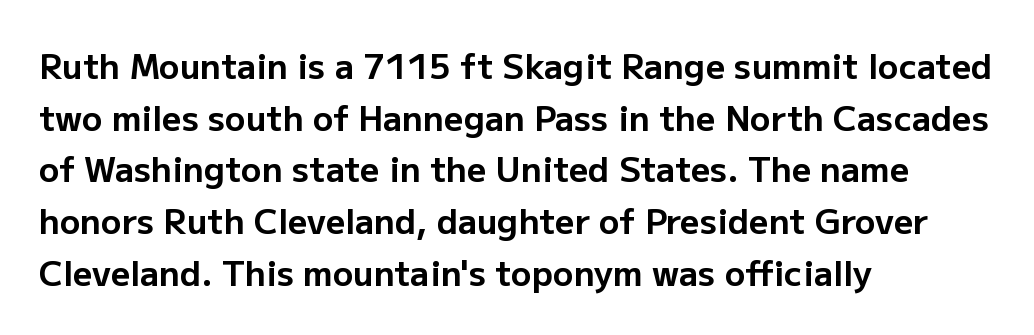
{"serif": "no", "italic": "no", "bold": "yes", "weight": "bold", "width": "normal", "stroke_contrast": "low", "x_height": "medium", "monospaced": "no", "underline": "no", "align": "left", "line_spacing": "normal", "line_spacing_ratio": 1.52, "letter_spacing": "normal", "letter_spacing_em": 0.0, "glyph_px": 34}
